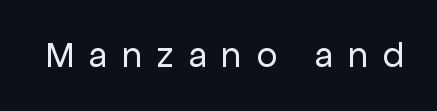
Q: Is the text bold? A: No.
Q: Is the text italic (slanted)? A: No, it is upright.
Q: Is the typeface a serif or a sans-serif typeface? A: Sans-serif.
Q: Is the text underlined? A: No.
Q: Is the spacing between letters normal or unusually wide? A: Unusually wide.
Q: Width (condensed, normal, or wide)? A: Normal.
Q: Stroke contrast? A: Low.
Q: x-height? A: Medium.
Q: Monospaced? A: No.
